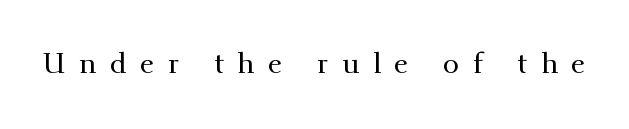
Q: Is the text italic (slanted)? A: No, it is upright.
Q: Is the typeface a serif or a sans-serif typeface? A: Serif.
Q: Is the text underlined? A: No.
Q: Is the spacing between letters normal or unusually wide? A: Unusually wide.
Q: Width (condensed, normal, or wide)? A: Normal.
Q: Stroke contrast? A: Medium.
Q: x-height? A: Small.
Q: Monospaced? A: No.
